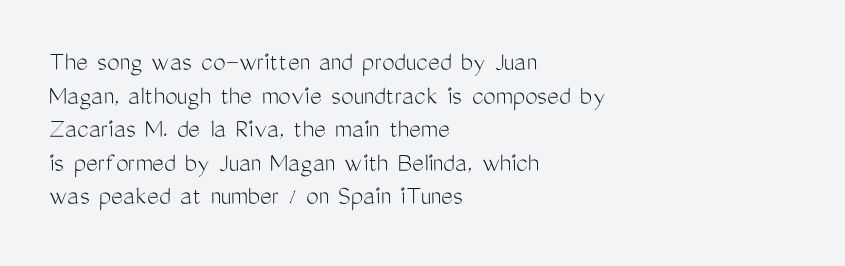
{"serif": "no", "italic": "no", "bold": "no", "weight": "light", "width": "condensed", "stroke_contrast": "medium", "x_height": "medium", "monospaced": "no", "underline": "no", "align": "left", "line_spacing_ratio": 1.2, "letter_spacing": "normal", "letter_spacing_em": 0.0, "glyph_px": 28}
